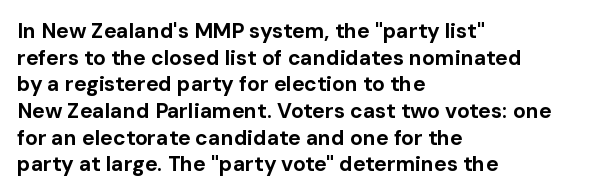
Honestly, the row spacing looks completely unremarkable. Posture: upright roman. Plenty of ink on the page — the face is bold. Typeset ragged right — the left edge is the straight one.
